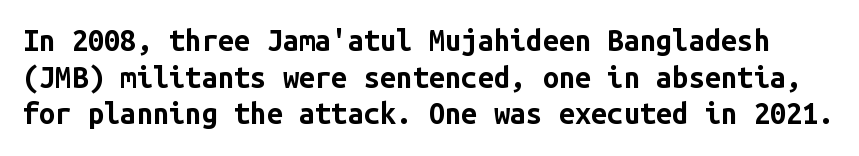
{"serif": "no", "italic": "no", "bold": "yes", "weight": "bold", "width": "normal", "stroke_contrast": "low", "x_height": "medium", "monospaced": "yes", "underline": "no", "line_spacing": "normal", "line_spacing_ratio": 1.26, "letter_spacing": "normal", "letter_spacing_em": 0.0, "glyph_px": 29}
